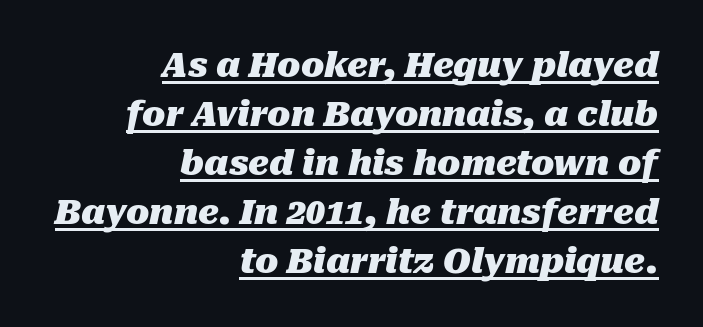
The image shows 34 px heavy type, italic (leaning right); set right-aligned, normal line spacing (1.44x), normal letter spacing, underlined; medium stroke contrast and a medium x-height.
